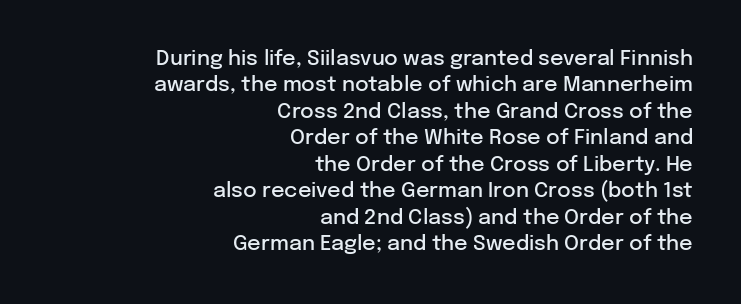
The paragraph has a hard right edge and a soft left edge. Slightly chunky letters — semibold, I'd say, not full bold. Upright lettering throughout. Tracking here is standard; glyphs follow each other at the usual distance. The passage shown stacks its lines at a standard gap.
